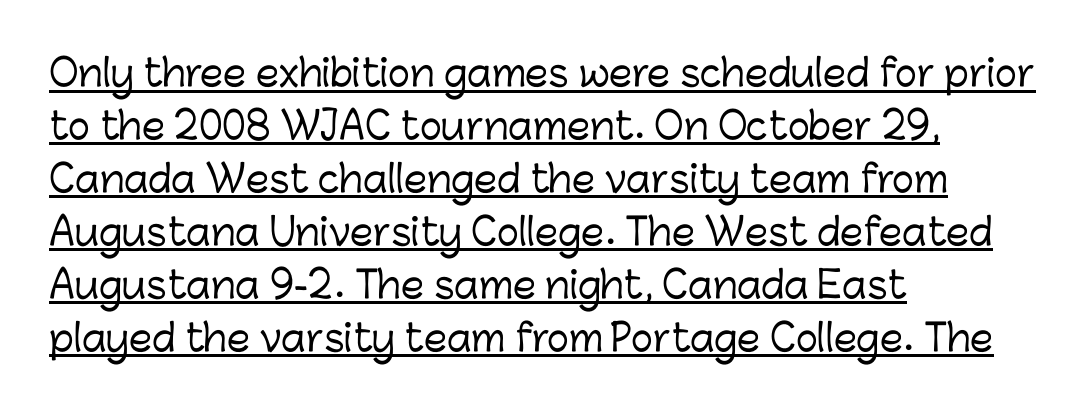
{"serif": "no", "italic": "no", "width": "normal", "stroke_contrast": "low", "x_height": "medium", "monospaced": "no", "underline": "yes", "align": "left", "line_spacing": "normal", "line_spacing_ratio": 1.43, "letter_spacing": "normal", "letter_spacing_em": 0.0, "glyph_px": 37}
